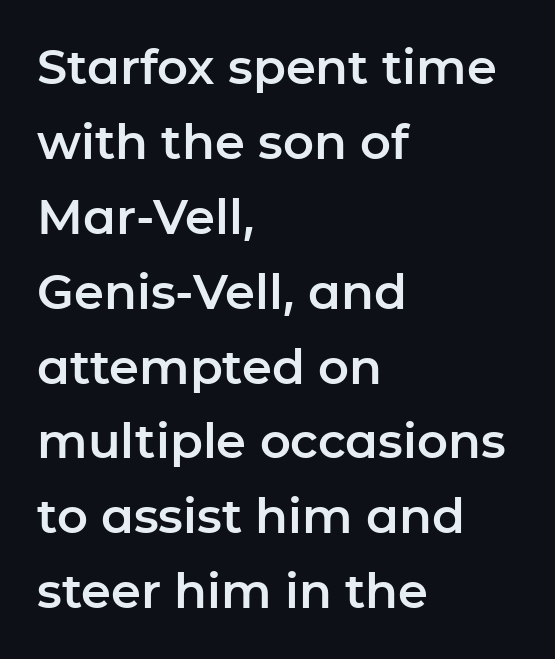
The image shows 48 px sans-serif type, upright; set left-aligned, normal line spacing (1.56x), normal letter spacing, not underlined; low stroke contrast and a medium x-height.
